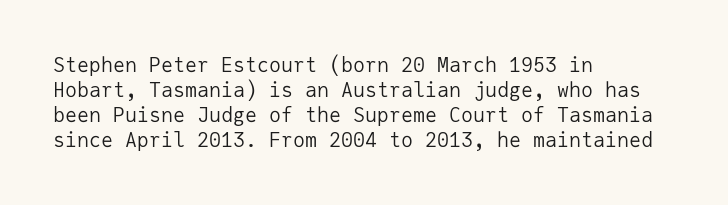
{"italic": "no", "bold": "no", "underline": "no", "align": "left", "line_spacing": "normal", "line_spacing_ratio": 1.25, "letter_spacing": "normal", "letter_spacing_em": 0.0, "glyph_px": 20}
